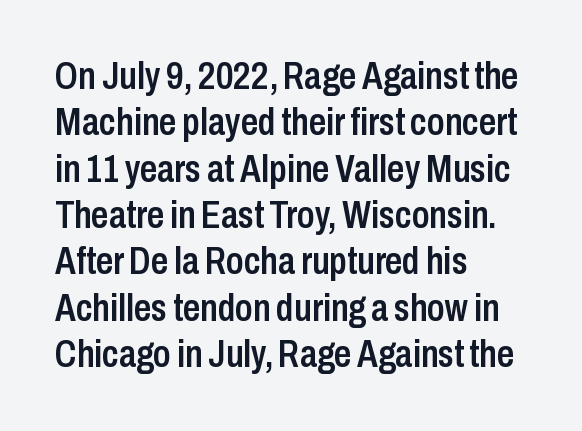
The passage shown is typeset with a sans-serif family. Notice how the stems are strictly vertical — no italics here. The type is set solid horizontally, with unmodified tracking. Students, this is semibold: more ink than regular, less than bold. Alignment: flush left. Varying glyph widths throughout — classic text-font behaviour.
